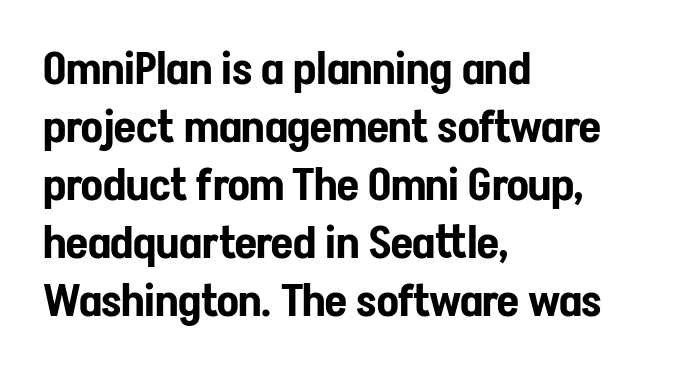
Is this a fixed-width face? No — the glyphs have proportional, varying widths. Alignment: flush left. Lines of text with bare space underneath. The passage shown has conventional tracking throughout. Compared with typical paragraphs, the rows here are spaced about the same. This sample uses a sans-serif face.
